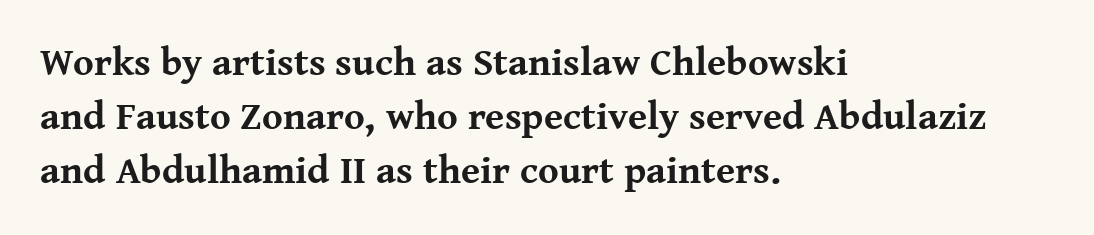
This sample uses a serif face. A typesetter would mark this as roman, not italic. You could not count columns in this text — the font is proportionally spaced. Thick stems and heavy bowls — unmistakably bold. Words appear dense and cohesive because spacing is normal. Has an underline been added? It has not.
